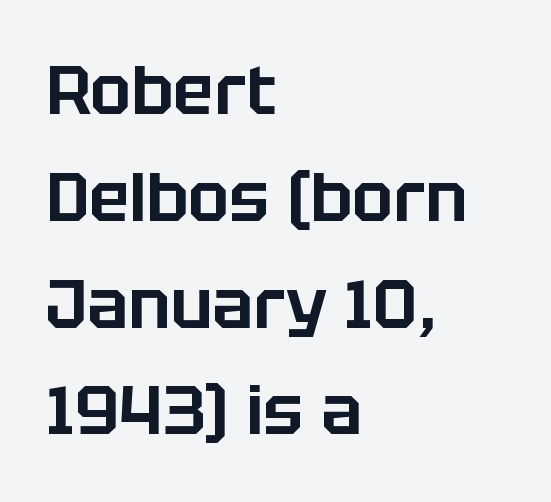
Q: Is the text italic (slanted)? A: No, it is upright.
Q: Is the typeface a serif or a sans-serif typeface? A: Sans-serif.
Q: Is the text underlined? A: No.
Q: How is the paragraph aligned? A: Left-aligned.
Q: Is the spacing between letters normal or unusually wide? A: Normal.
Q: Is the spacing between lines tight, normal or loose? A: Normal.
Q: Width (condensed, normal, or wide)? A: Normal.
Q: Stroke contrast? A: Low.
Q: x-height? A: Large.
Q: Monospaced? A: No.
